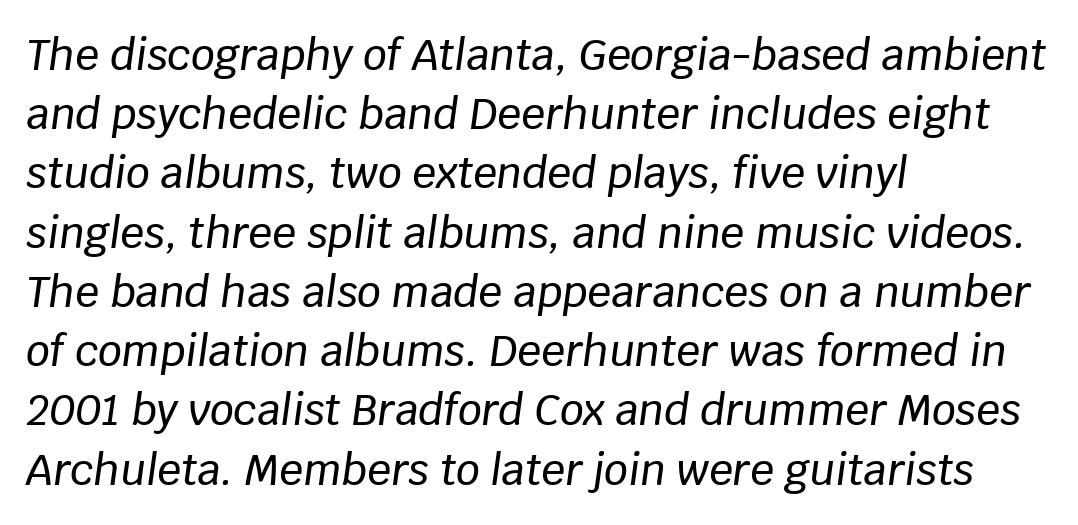
The image shows 42 px text type, italic (leaning right); set left-aligned, normal line spacing (1.41x), normal letter spacing, not underlined; low stroke contrast and a large x-height.
